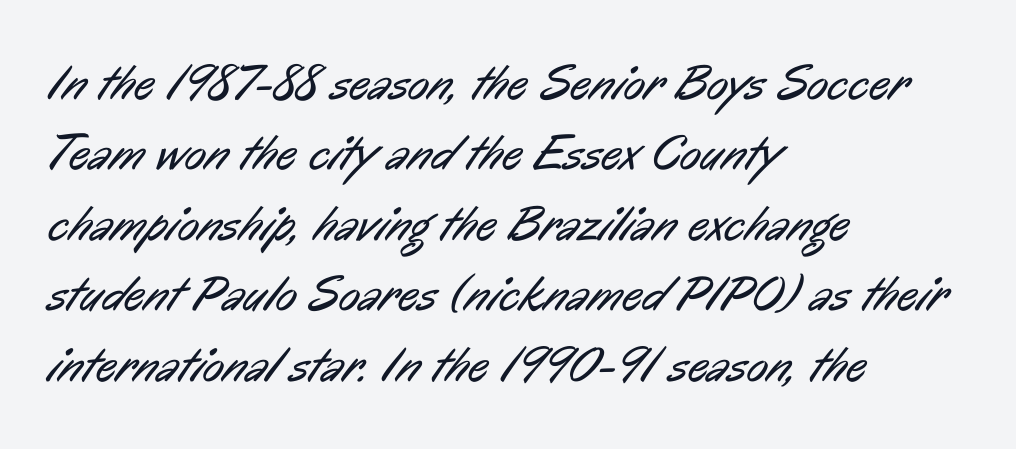
Q: Is the text bold? A: No.
Q: Is the typeface a serif or a sans-serif typeface? A: Sans-serif.
Q: Is the text underlined? A: No.
Q: How is the paragraph aligned? A: Left-aligned.
Q: Is the spacing between letters normal or unusually wide? A: Normal.
Q: Is the spacing between lines tight, normal or loose? A: Normal.
Q: Width (condensed, normal, or wide)? A: Condensed.
Q: Stroke contrast? A: Low.
Q: x-height? A: Medium.
Q: Monospaced? A: No.
